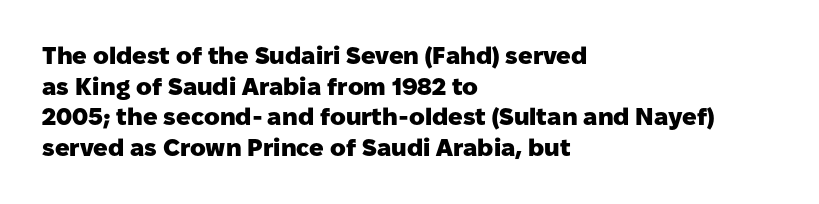
Summary of weight: heavy, a full bold. Tracking value appears to be zero — textbook default spacing. No italicization has been applied; the sample stays upright. The words here are not underlined. A normal amount of white space separates one row of letters from the next.
